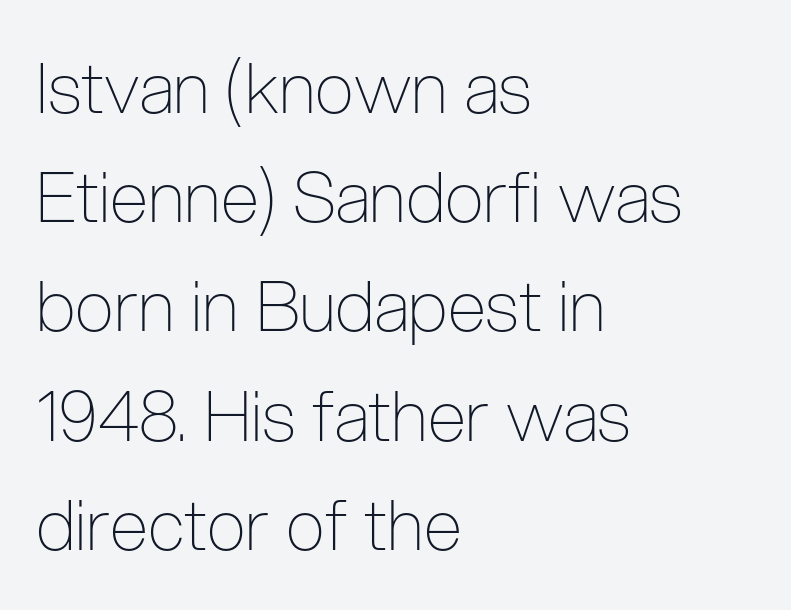
Q: Is the text bold? A: No.
Q: Is the text italic (slanted)? A: No, it is upright.
Q: Is the typeface a serif or a sans-serif typeface? A: Sans-serif.
Q: Is the text underlined? A: No.
Q: How is the paragraph aligned? A: Left-aligned.
Q: Is the spacing between letters normal or unusually wide? A: Normal.
Q: Is the spacing between lines tight, normal or loose? A: Normal.
Q: Width (condensed, normal, or wide)? A: Condensed.
Q: Stroke contrast? A: Low.
Q: x-height? A: Medium.
Q: Monospaced? A: No.
